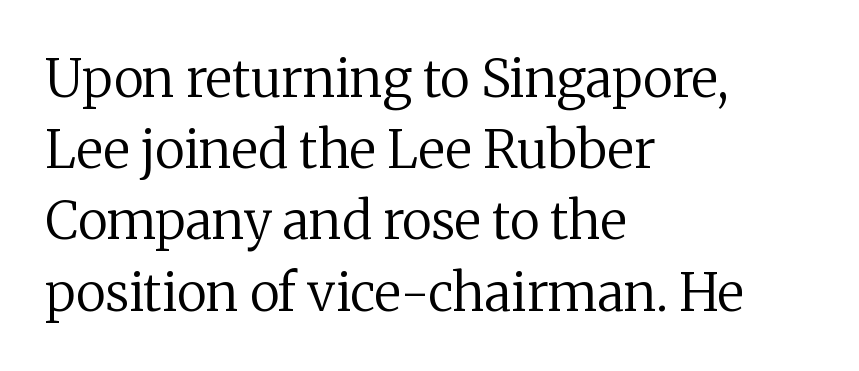
The image shows 52 px regular-weight serif type, upright; set left-aligned, normal line spacing (1.37x), normal letter spacing, not underlined; medium stroke contrast and a medium x-height.
